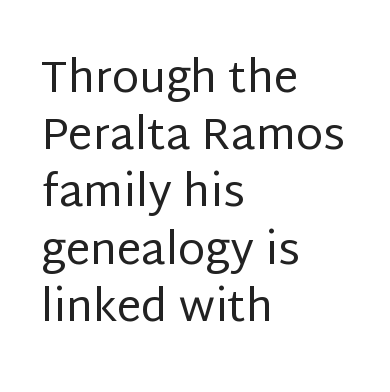
Q: Is the text bold? A: No.
Q: Is the text italic (slanted)? A: No, it is upright.
Q: Is the typeface a serif or a sans-serif typeface? A: Sans-serif.
Q: Is the text underlined? A: No.
Q: How is the paragraph aligned? A: Left-aligned.
Q: Is the spacing between letters normal or unusually wide? A: Normal.
Q: Is the spacing between lines tight, normal or loose? A: Normal.
Q: Width (condensed, normal, or wide)? A: Normal.
Q: Stroke contrast? A: Low.
Q: x-height? A: Large.
Q: Monospaced? A: No.
